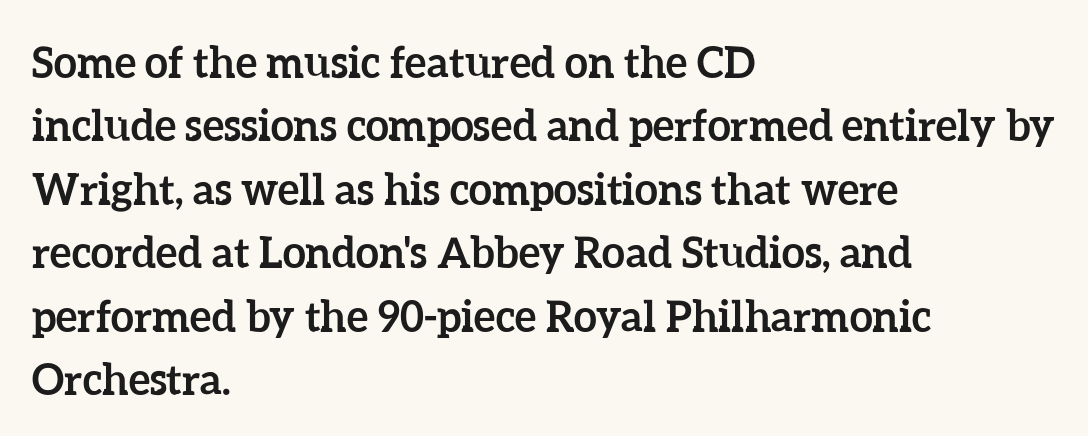
{"italic": "no", "bold": "yes", "weight": "semibold", "width": "normal", "stroke_contrast": "low", "x_height": "medium", "monospaced": "no", "underline": "no", "align": "left", "line_spacing": "normal", "line_spacing_ratio": 1.51, "letter_spacing": "normal", "letter_spacing_em": 0.0, "glyph_px": 42}
